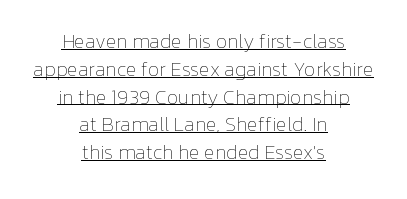
Looks like someone drew a line under every word here. A typesetter would call this leading conventional body-copy spacing. This sample uses an upright cut, with every glyph sitting square on the baseline. Does extra space separate the letters? No, they use regular spacing.
